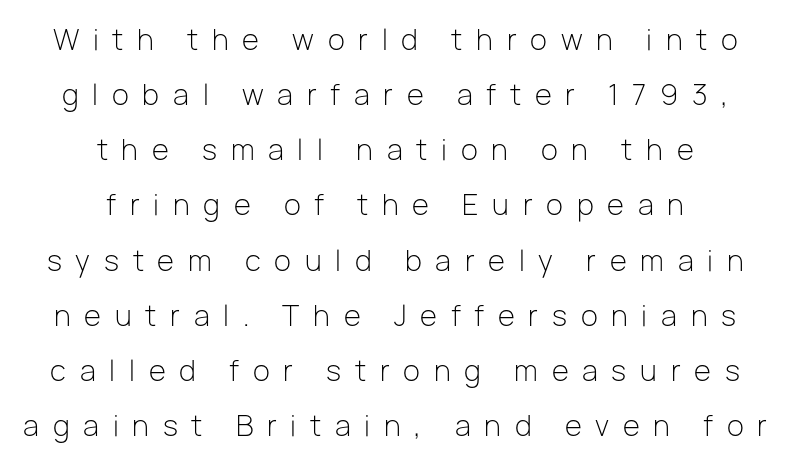
The text was rendered using a sans face with plain stroke endings. Whoever set this chose breathing room over compactness in the vertical rhythm. Weight: regular or lighter. Beneath every word, the page is bare.
